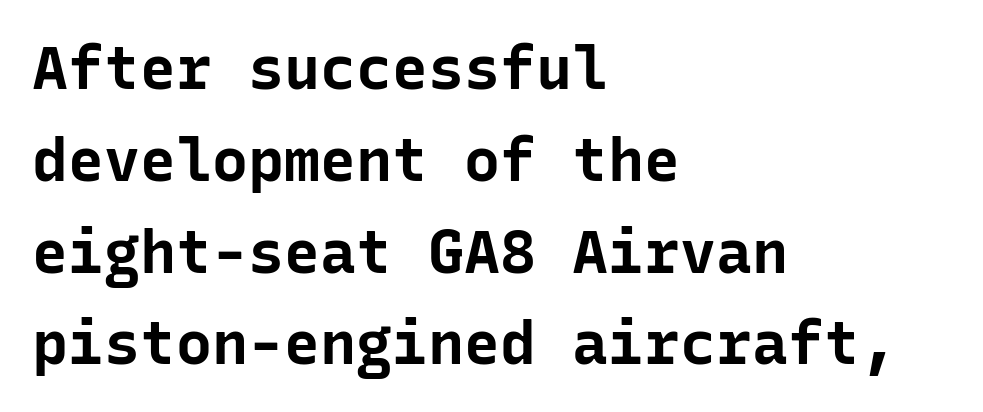
The image shows 60 px bold sans-serif type, upright, monospaced; set left-aligned, normal line spacing (1.53x), normal letter spacing, not underlined; low stroke contrast and a medium x-height.
